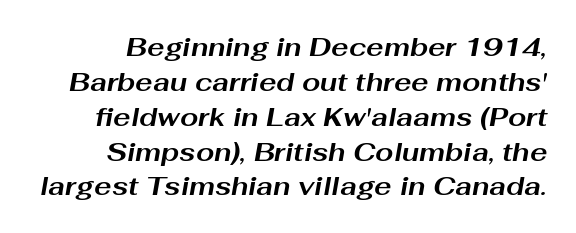
What's the leading like? Ordinary, nothing unusual. Strokes here are thick enough to call this a true bold. Caption: standard tracking, unaltered. Tall strokes in this sample are angled rather than plumb. Words float on clear page, feet unadorned.
